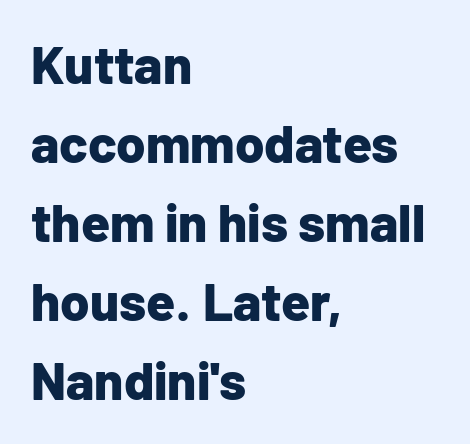
{"serif": "no", "italic": "no", "bold": "yes", "weight": "bold", "width": "normal", "stroke_contrast": "low", "x_height": "medium", "monospaced": "no", "underline": "no", "align": "left", "line_spacing": "normal", "line_spacing_ratio": 1.49, "letter_spacing": "normal", "letter_spacing_em": 0.0, "glyph_px": 53}
